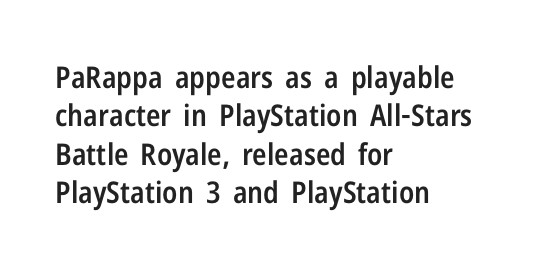
Q: Is the text bold? A: Semi-bold.
Q: Is the text italic (slanted)? A: No, it is upright.
Q: Is the typeface a serif or a sans-serif typeface? A: Sans-serif.
Q: Is the text underlined? A: No.
Q: How is the paragraph aligned? A: Left-aligned.
Q: Is the spacing between letters normal or unusually wide? A: Normal.
Q: Is the spacing between lines tight, normal or loose? A: Normal.
Q: Width (condensed, normal, or wide)? A: Condensed.
Q: Stroke contrast? A: Low.
Q: x-height? A: Medium.
Q: Monospaced? A: No.
